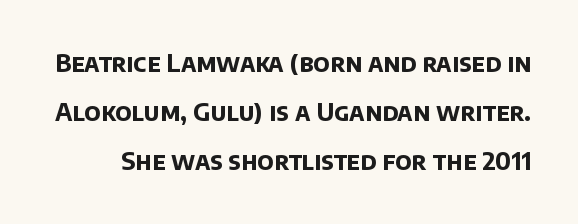
The image shows 24 px bold type; set loose line spacing (2.05x), normal letter spacing, not underlined.
